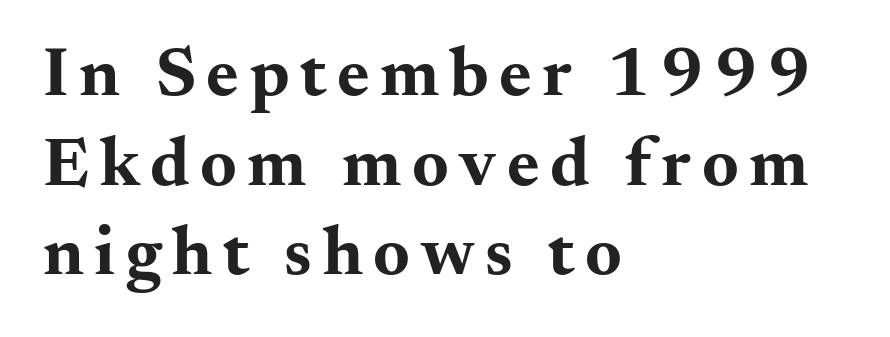
Q: Is the text bold? A: Yes.
Q: Is the text italic (slanted)? A: No, it is upright.
Q: Is the typeface a serif or a sans-serif typeface? A: Serif.
Q: Is the text underlined? A: No.
Q: How is the paragraph aligned? A: Left-aligned.
Q: Is the spacing between lines tight, normal or loose? A: Normal.
Q: Width (condensed, normal, or wide)? A: Wide.
Q: Stroke contrast? A: Medium.
Q: x-height? A: Small.
Q: Monospaced? A: No.
